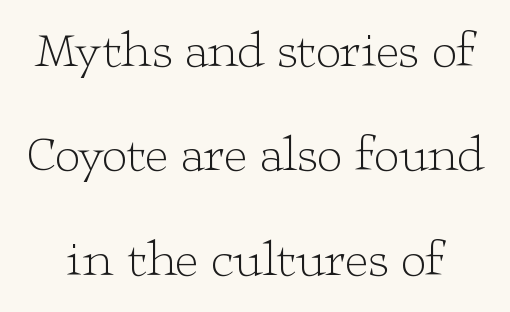
The image shows 50 px light, wide serif type, upright; set loose line spacing (2.09x), normal letter spacing, not underlined; low stroke contrast and a medium x-height.
